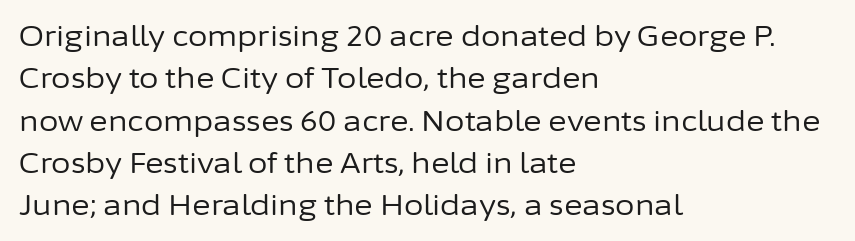
Alignment: flush left. Beneath every word, the page is bare. Successive baselines arrive at the customary interval. The rendering keeps characters at their native spacing. The glyphs in this specimen are sans serif. Note the varied advance widths — an 'i' is clearly narrower than an 'm'.
